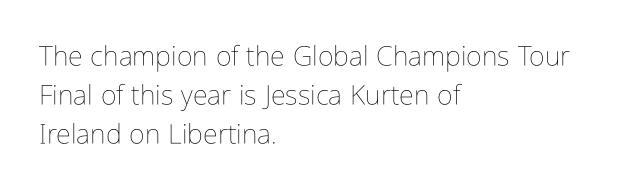
{"italic": "no", "bold": "no", "underline": "no", "align": "left", "line_spacing": "normal", "line_spacing_ratio": 1.45, "letter_spacing": "normal", "letter_spacing_em": 0.0, "glyph_px": 27}
